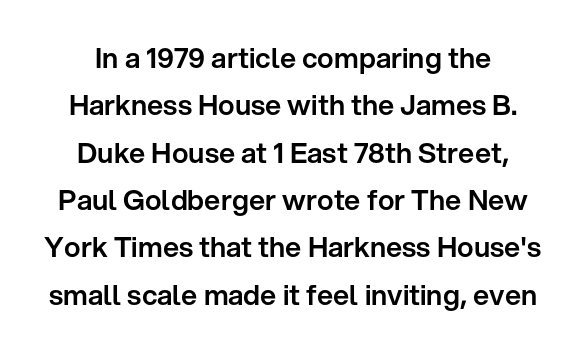
Descenders are the only things crossing below the line. Serif or sans? Sans — the stroke terminals are bare. The axis of the letterforms is exactly vertical. Spacing verdict: proportional, widths tailored to each character. If you measured baseline to baseline, you'd find a middling distance.
